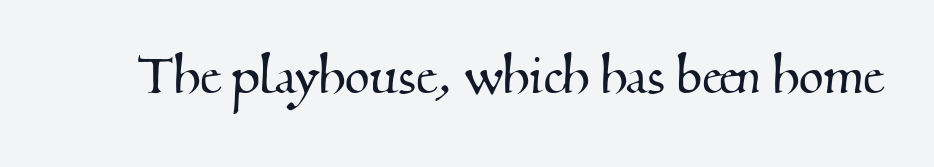
Q: Is the typeface a serif or a sans-serif typeface? A: Serif.
Q: Is the text underlined? A: No.
Q: Is the spacing between letters normal or unusually wide? A: Normal.
Q: Width (condensed, normal, or wide)? A: Normal.
Q: Stroke contrast? A: Medium.
Q: x-height? A: Small.
Q: Monospaced? A: No.
